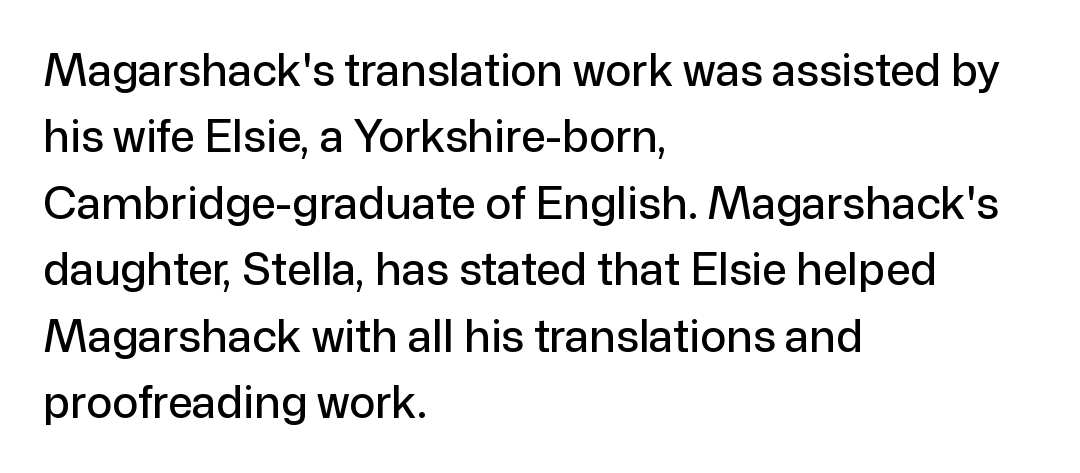
{"serif": "no", "italic": "no", "width": "normal", "stroke_contrast": "low", "x_height": "medium", "monospaced": "no", "underline": "no", "align": "left", "line_spacing": "normal", "line_spacing_ratio": 1.51, "letter_spacing": "normal", "letter_spacing_em": 0.0, "glyph_px": 44}
